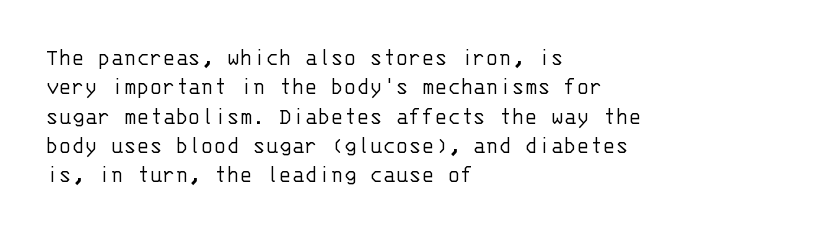
Notice how the stems are strictly vertical — no italics here. Standard letterfit; no display-style spreading of the glyphs. The space beneath each line is pristine and unruled. Counters stay open thanks to moderate or lighter strokes. A classic flush-left, rag-right setting is used for this passage.
